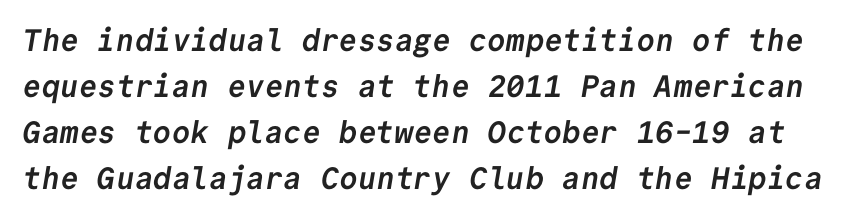
The image shows 31 px semibold sans-serif type, monospaced; set normal line spacing (1.48x), normal letter spacing, not underlined; low stroke contrast and a medium x-height.
